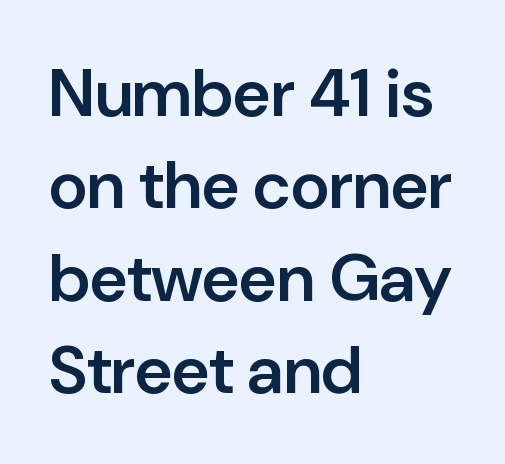
Q: Is the text bold? A: Semi-bold.
Q: Is the text italic (slanted)? A: No, it is upright.
Q: Is the typeface a serif or a sans-serif typeface? A: Sans-serif.
Q: Is the text underlined? A: No.
Q: How is the paragraph aligned? A: Left-aligned.
Q: Is the spacing between letters normal or unusually wide? A: Normal.
Q: Is the spacing between lines tight, normal or loose? A: Normal.
Q: Width (condensed, normal, or wide)? A: Normal.
Q: Stroke contrast? A: Low.
Q: x-height? A: Medium.
Q: Monospaced? A: No.
